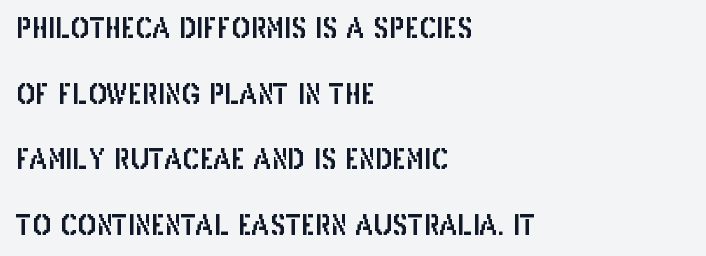
{"serif": "no", "italic": "no", "width": "condensed", "stroke_contrast": "low", "x_height": "large", "monospaced": "no", "underline": "no", "align": "left", "line_spacing": "loose", "line_spacing_ratio": 2.34, "letter_spacing": "normal", "letter_spacing_em": 0.0, "glyph_px": 28}
